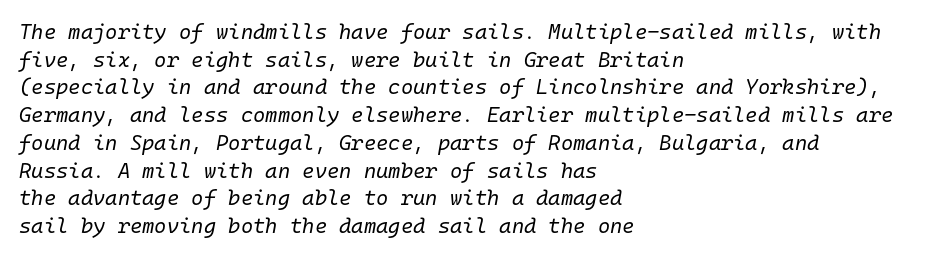
The image shows 21 px text type, italic (leaning right); set left-aligned, normal line spacing (1.32x), normal letter spacing, not underlined.
